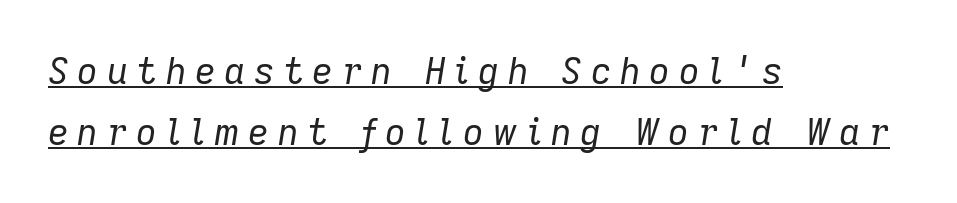
The lettering is marked with a stroke running underneath it. Is there much room between lines? A standard amount, neither cramped nor airy. The font's italic variant was chosen for this text. Someone cranked the tracking dial way up on this one. Horizontally, the lines are justified to the leading edge only. You could not count columns in this text — the font is proportionally spaced.
